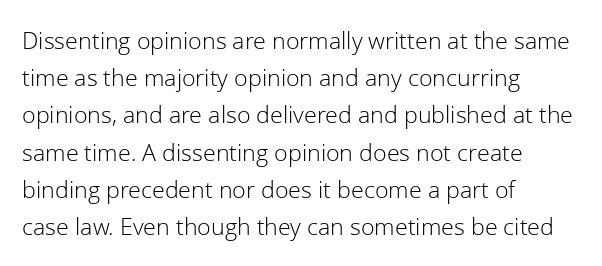
The image shows 25 px text type, upright; set left-aligned, normal line spacing (1.49x), normal letter spacing, not underlined.
